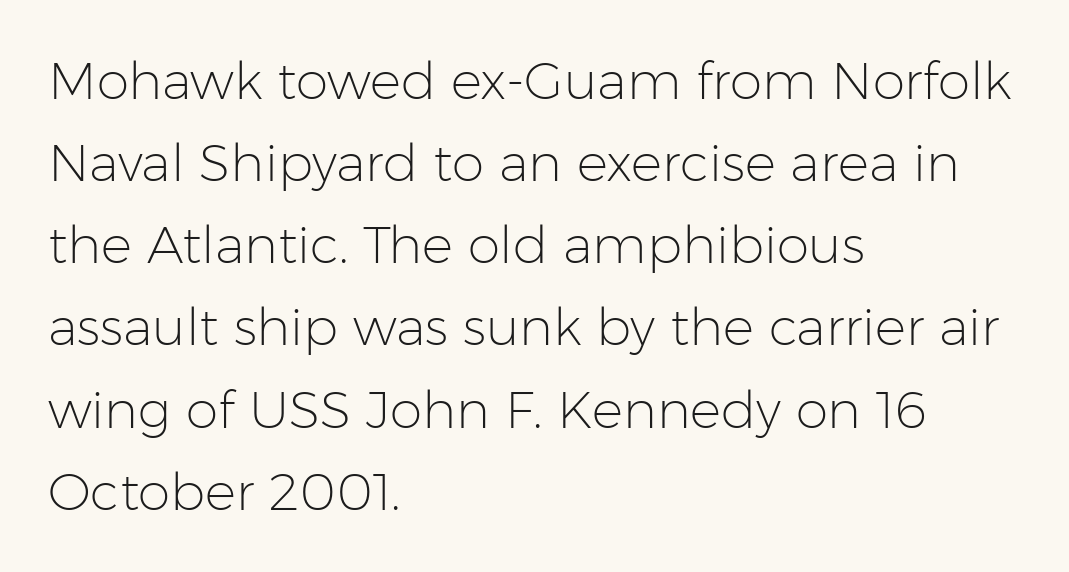
Q: Is the text bold? A: No.
Q: Is the text italic (slanted)? A: No, it is upright.
Q: Is the typeface a serif or a sans-serif typeface? A: Sans-serif.
Q: Is the text underlined? A: No.
Q: How is the paragraph aligned? A: Left-aligned.
Q: Is the spacing between letters normal or unusually wide? A: Normal.
Q: Is the spacing between lines tight, normal or loose? A: Normal.
Q: Width (condensed, normal, or wide)? A: Normal.
Q: Stroke contrast? A: Low.
Q: x-height? A: Medium.
Q: Monospaced? A: No.
